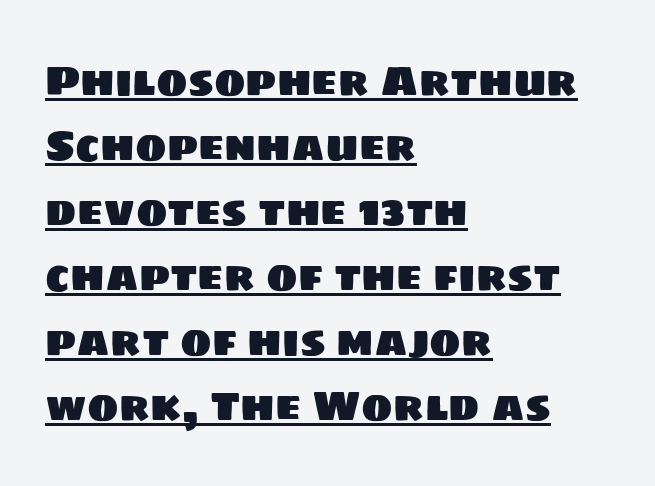
{"serif": "no", "width": "normal", "stroke_contrast": "low", "x_height": "large", "monospaced": "no", "underline": "yes", "align": "left", "line_spacing": "normal", "line_spacing_ratio": 1.55, "letter_spacing": "normal", "letter_spacing_em": 0.0, "glyph_px": 42}
